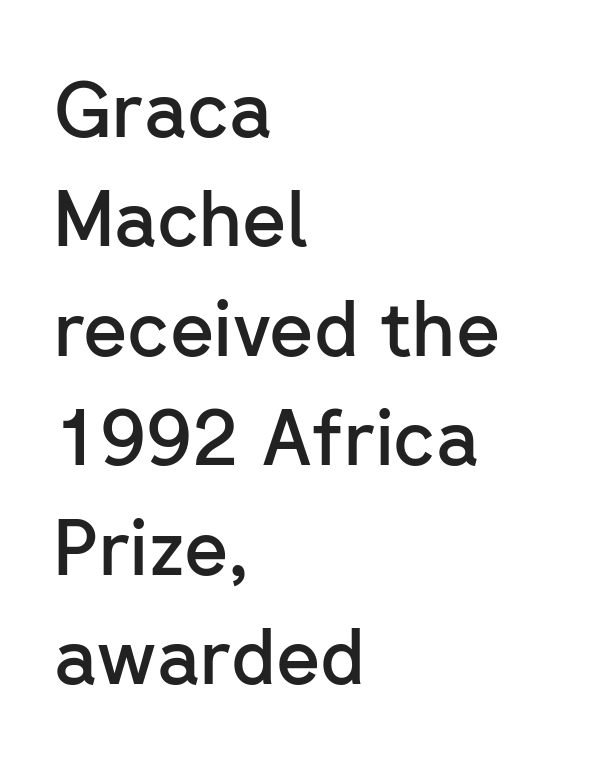
Q: Is the text bold? A: Semi-bold.
Q: Is the text italic (slanted)? A: No, it is upright.
Q: Is the typeface a serif or a sans-serif typeface? A: Sans-serif.
Q: Is the text underlined? A: No.
Q: How is the paragraph aligned? A: Left-aligned.
Q: Is the spacing between letters normal or unusually wide? A: Normal.
Q: Is the spacing between lines tight, normal or loose? A: Normal.
Q: Width (condensed, normal, or wide)? A: Normal.
Q: Stroke contrast? A: Low.
Q: x-height? A: Medium.
Q: Monospaced? A: No.
